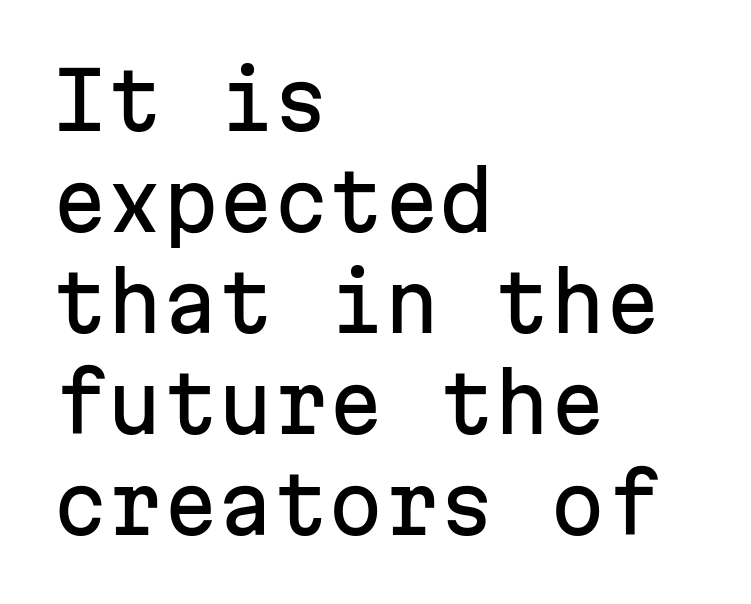
Successive baselines arrive at the customary interval. Rule under the text: the space is simply empty. The rendering keeps characters at their native spacing. Nothing sits at the stroke ends, so this counts as sans-serif. Nope, not italic — everything's standing straight. Every character here occupies the same horizontal width, giving the sample a typewriter-like rhythm.
